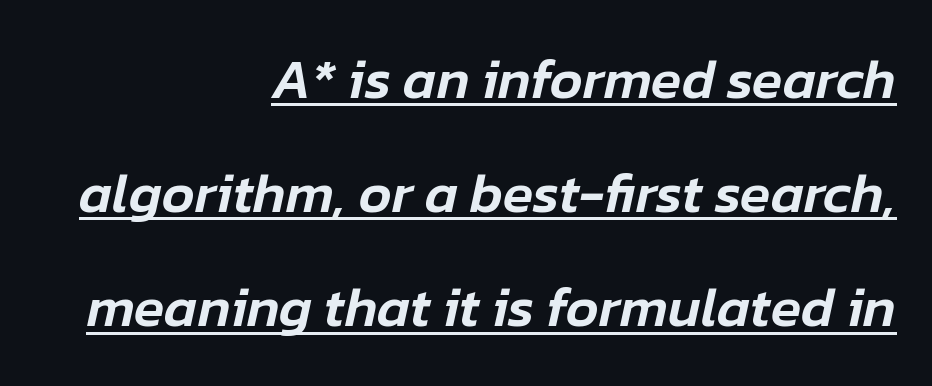
The image shows 56 px text type, italic (leaning right); set right-aligned, loose line spacing (2.04x), normal letter spacing, underlined; low stroke contrast and a medium x-height.
